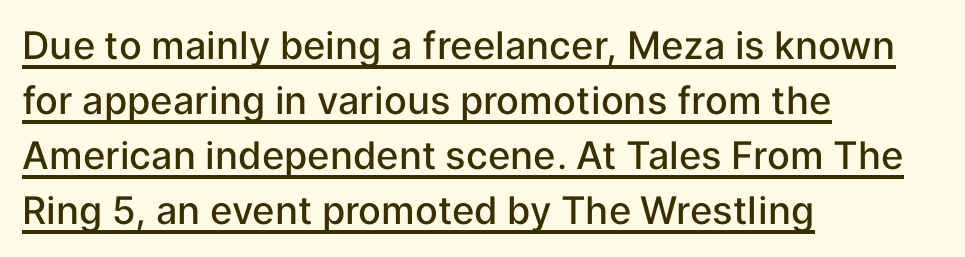
Q: Is the text bold? A: Semi-bold.
Q: Is the text italic (slanted)? A: No, it is upright.
Q: Is the typeface a serif or a sans-serif typeface? A: Sans-serif.
Q: Is the text underlined? A: Yes.
Q: How is the paragraph aligned? A: Left-aligned.
Q: Is the spacing between letters normal or unusually wide? A: Normal.
Q: Is the spacing between lines tight, normal or loose? A: Normal.
Q: Width (condensed, normal, or wide)? A: Normal.
Q: Stroke contrast? A: Low.
Q: x-height? A: Medium.
Q: Monospaced? A: No.
